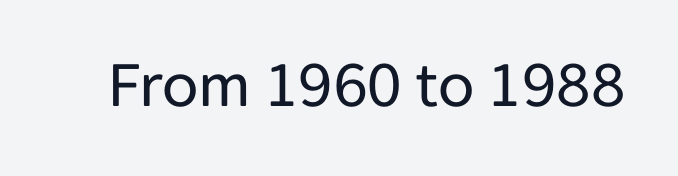
Q: Is the text bold? A: No.
Q: Is the text italic (slanted)? A: No, it is upright.
Q: Is the typeface a serif or a sans-serif typeface? A: Sans-serif.
Q: Is the text underlined? A: No.
Q: Is the spacing between letters normal or unusually wide? A: Normal.
Q: Width (condensed, normal, or wide)? A: Normal.
Q: Stroke contrast? A: Low.
Q: x-height? A: Medium.
Q: Monospaced? A: No.
